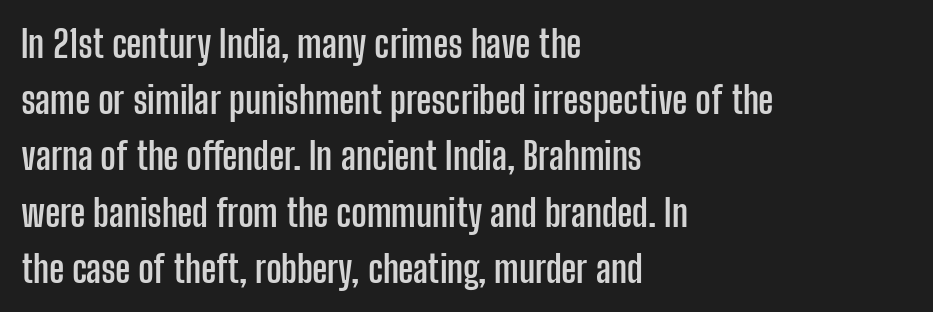
Q: Is the text bold? A: Yes.
Q: Is the text italic (slanted)? A: No, it is upright.
Q: Is the typeface a serif or a sans-serif typeface? A: Sans-serif.
Q: Is the text underlined? A: No.
Q: How is the paragraph aligned? A: Left-aligned.
Q: Is the spacing between letters normal or unusually wide? A: Normal.
Q: Is the spacing between lines tight, normal or loose? A: Normal.
Q: Width (condensed, normal, or wide)? A: Condensed.
Q: Stroke contrast? A: Low.
Q: x-height? A: Medium.
Q: Monospaced? A: No.
